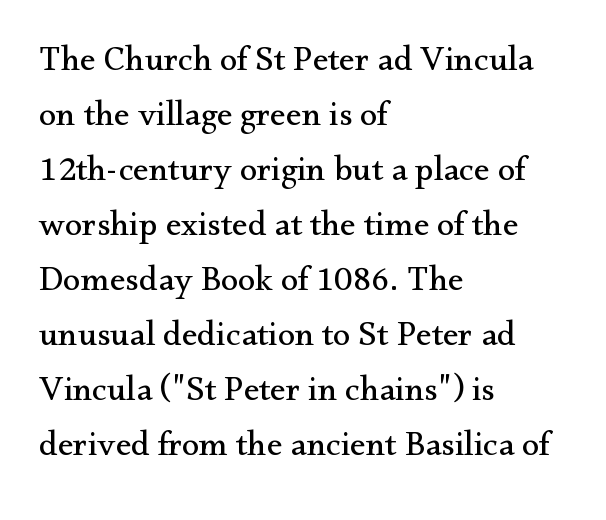
Q: Is the text bold? A: No.
Q: Is the text italic (slanted)? A: No, it is upright.
Q: Is the typeface a serif or a sans-serif typeface? A: Serif.
Q: Is the text underlined? A: No.
Q: How is the paragraph aligned? A: Left-aligned.
Q: Is the spacing between letters normal or unusually wide? A: Normal.
Q: Is the spacing between lines tight, normal or loose? A: Normal.
Q: Width (condensed, normal, or wide)? A: Normal.
Q: Stroke contrast? A: Medium.
Q: x-height? A: Small.
Q: Monospaced? A: No.
